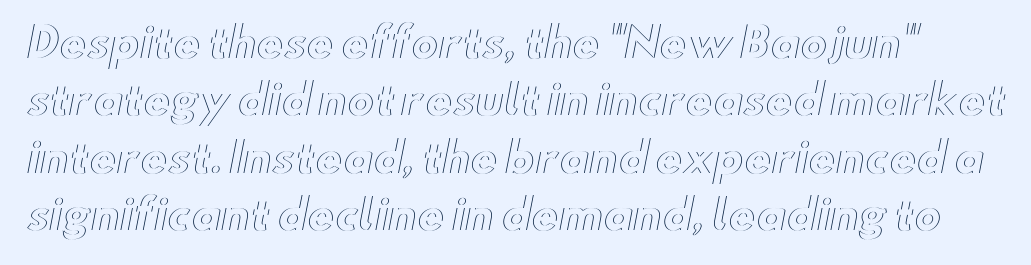
The face used here is proportionally spaced, like ordinary book or web type. The gap between lines stays unmarked. Students, note that the glyphs here touch the page at normal intervals. Leading matches the norm, producing a regular column.
